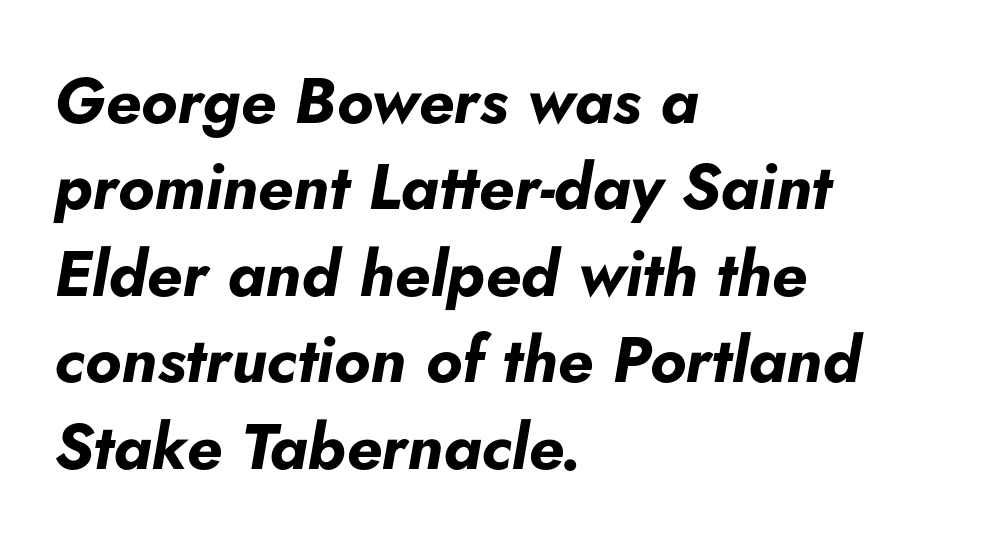
{"italic": "yes", "lean": "right", "slant_degrees": 5, "bold": "yes", "weight": "bold", "width": "normal", "stroke_contrast": "low", "x_height": "small", "monospaced": "no", "underline": "no", "align": "left", "line_spacing": "normal", "line_spacing_ratio": 1.35, "letter_spacing": "normal", "letter_spacing_em": 0.0, "glyph_px": 64}
